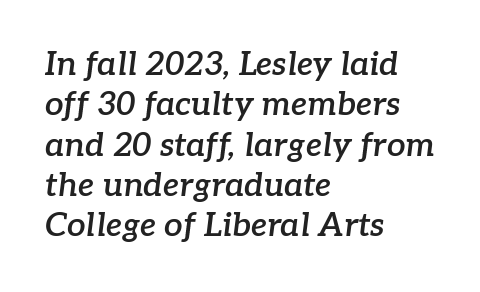
{"serif": "yes", "italic": "yes", "lean": "right", "slant_degrees": 7, "bold": "semi", "weight": "semibold", "width": "normal", "stroke_contrast": "low", "x_height": "medium", "monospaced": "no", "underline": "no", "align": "left", "line_spacing_ratio": 1.22, "letter_spacing": "normal", "letter_spacing_em": 0.0, "glyph_px": 33}
